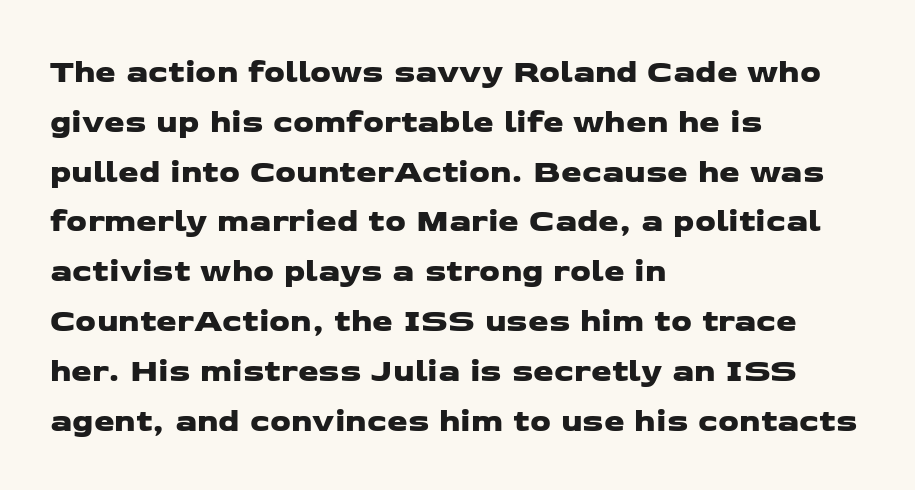
There is no visible air inserted between adjacent glyphs. Each new line begins a customary step beneath the previous one. Quick note: underline off. Teacher's note: observe the even left margin — that is flush-left alignment.
